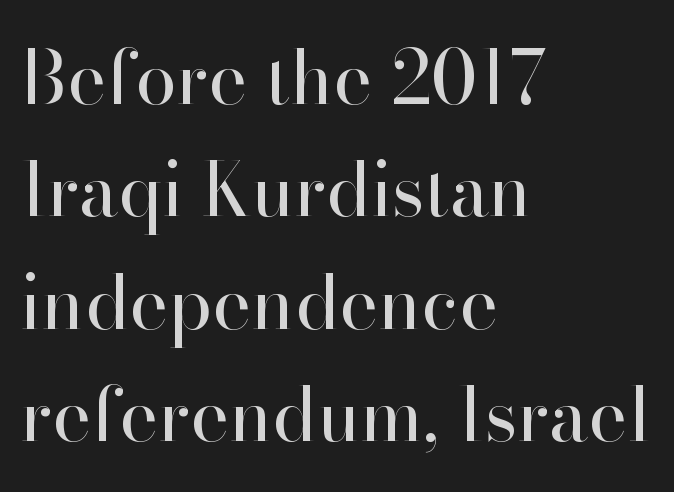
Q: Is the text bold? A: No.
Q: Is the text italic (slanted)? A: No, it is upright.
Q: Is the typeface a serif or a sans-serif typeface? A: Serif.
Q: Is the text underlined? A: No.
Q: How is the paragraph aligned? A: Left-aligned.
Q: Is the spacing between letters normal or unusually wide? A: Normal.
Q: Is the spacing between lines tight, normal or loose? A: Normal.
Q: Width (condensed, normal, or wide)? A: Normal.
Q: Stroke contrast? A: High.
Q: x-height? A: Small.
Q: Monospaced? A: No.
